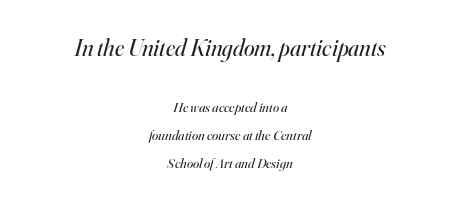
{"italic": "yes", "lean": "right", "slant_degrees": 16, "bold": "no", "underline": "no", "align": "center", "line_spacing": "loose", "line_spacing_ratio": 1.97, "letter_spacing": "normal", "letter_spacing_em": 0.0, "larger_block": "first", "size_ratio": 1.71, "glyph_px": 24}
